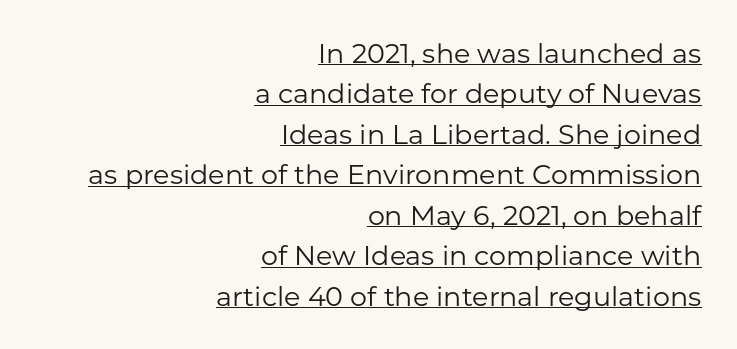
{"italic": "no", "bold": "no", "underline": "yes", "align": "right", "line_spacing": "normal", "line_spacing_ratio": 1.5, "letter_spacing": "normal", "letter_spacing_em": 0.0, "glyph_px": 27}
